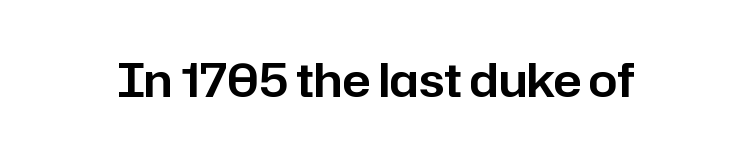
Nope, not italic — everything's standing straight. There is no visible air inserted between adjacent glyphs. A typesetter would label this face a sans. This rendering features lettering with no underline.
